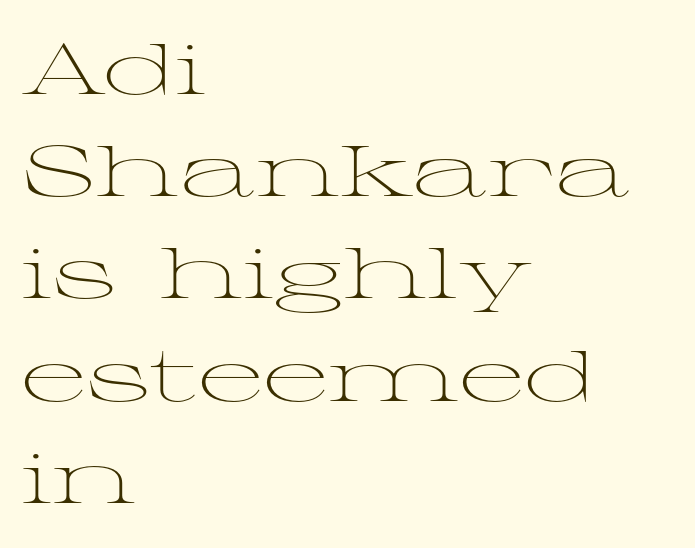
Q: Is the text bold? A: No.
Q: Is the text italic (slanted)? A: No, it is upright.
Q: Is the typeface a serif or a sans-serif typeface? A: Serif.
Q: Is the text underlined? A: No.
Q: How is the paragraph aligned? A: Left-aligned.
Q: Is the spacing between letters normal or unusually wide? A: Normal.
Q: Is the spacing between lines tight, normal or loose? A: Normal.
Q: Width (condensed, normal, or wide)? A: Wide.
Q: Stroke contrast? A: Medium.
Q: x-height? A: Medium.
Q: Monospaced? A: No.
